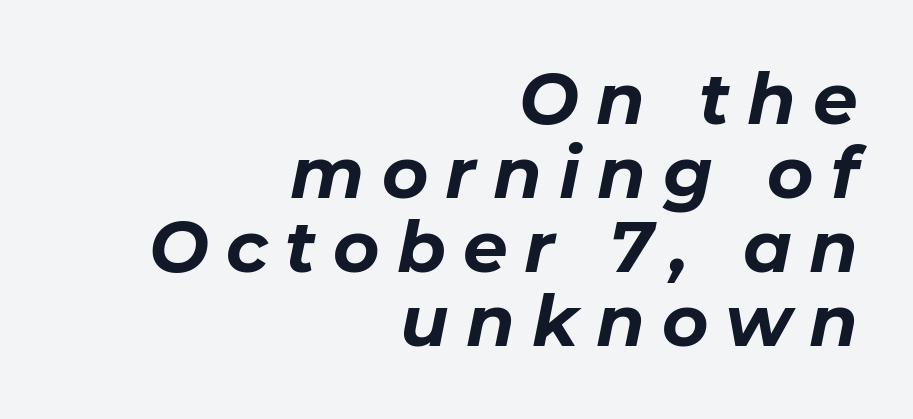
{"italic": "yes", "lean": "right", "slant_degrees": 11, "bold": "yes", "weight": "bold", "width": "normal", "stroke_contrast": "low", "x_height": "medium", "monospaced": "no", "underline": "no", "align": "right", "line_spacing": "tight", "line_spacing_ratio": 1.04, "letter_spacing": "wide", "letter_spacing_em": 0.24, "glyph_px": 71}
